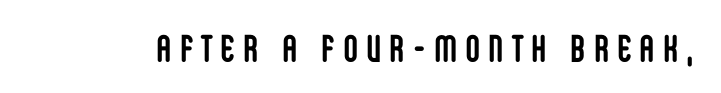
Q: Is the text bold? A: Yes.
Q: Is the text italic (slanted)? A: No, it is upright.
Q: Is the typeface a serif or a sans-serif typeface? A: Sans-serif.
Q: Is the text underlined? A: No.
Q: Is the spacing between letters normal or unusually wide? A: Unusually wide.
Q: Width (condensed, normal, or wide)? A: Condensed.
Q: Stroke contrast? A: Low.
Q: x-height? A: Large.
Q: Monospaced? A: No.
